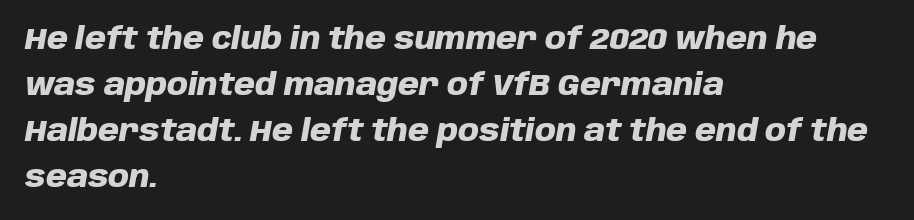
The image shows 30 px heavy type, italic (leaning right); set left-aligned, normal line spacing (1.53x), normal letter spacing, not underlined; low stroke contrast and a large x-height.
